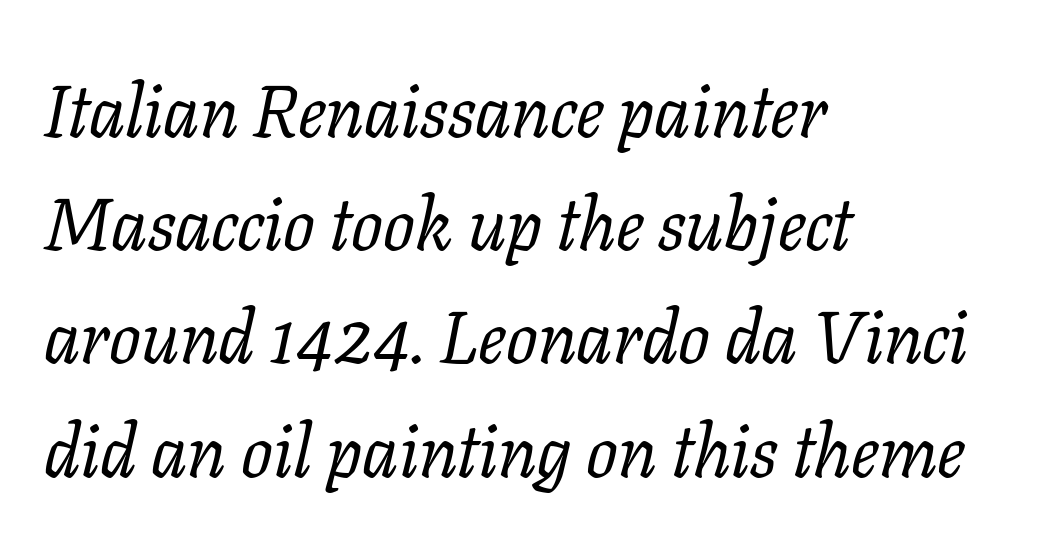
Clear beneath every line of the passage. Notice how the passage keeps a crisp vertical edge on the left only. Letter spacing: default. Serifs: yes, visible at the terminals of the letterforms.
